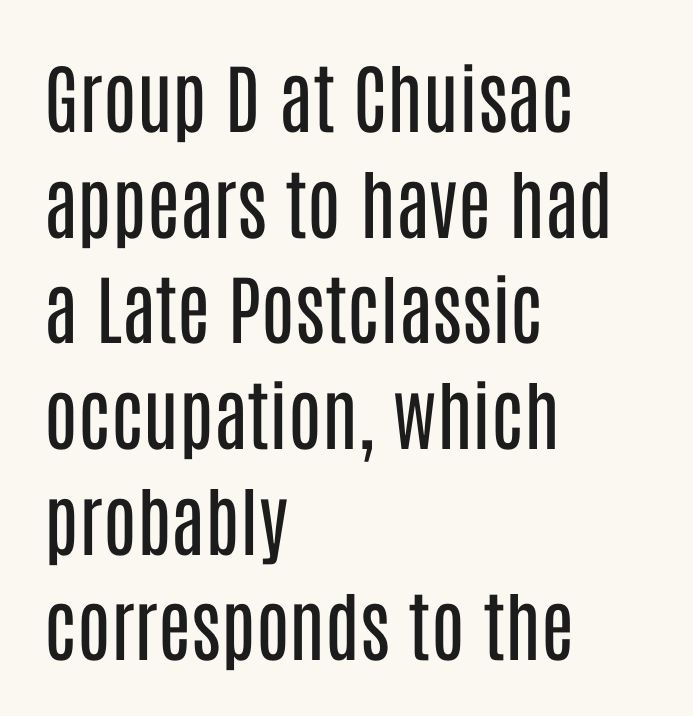
The image shows 76 px regular-weight, condensed sans-serif type, upright; set left-aligned, normal line spacing (1.39x), normal letter spacing, not underlined; low stroke contrast and a large x-height.
